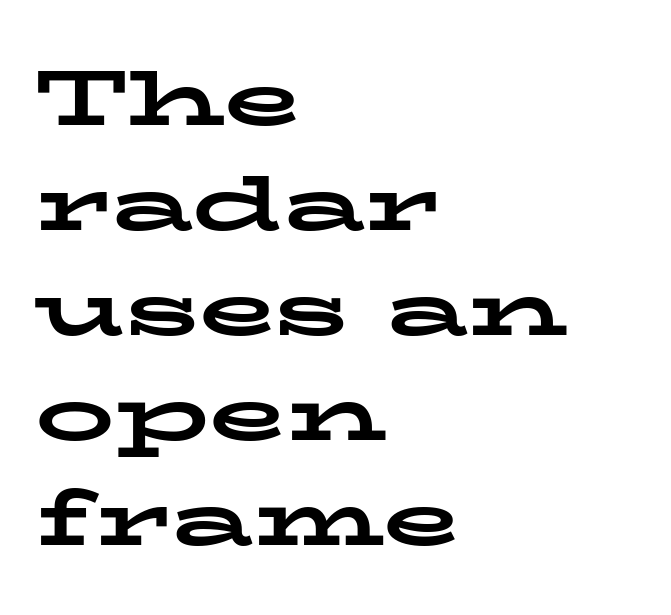
Q: Is the text bold? A: Yes.
Q: Is the text italic (slanted)? A: No, it is upright.
Q: Is the typeface a serif or a sans-serif typeface? A: Serif.
Q: Is the text underlined? A: No.
Q: How is the paragraph aligned? A: Left-aligned.
Q: Is the spacing between letters normal or unusually wide? A: Normal.
Q: Is the spacing between lines tight, normal or loose? A: Normal.
Q: Width (condensed, normal, or wide)? A: Wide.
Q: Stroke contrast? A: Low.
Q: x-height? A: Medium.
Q: Monospaced? A: No.
